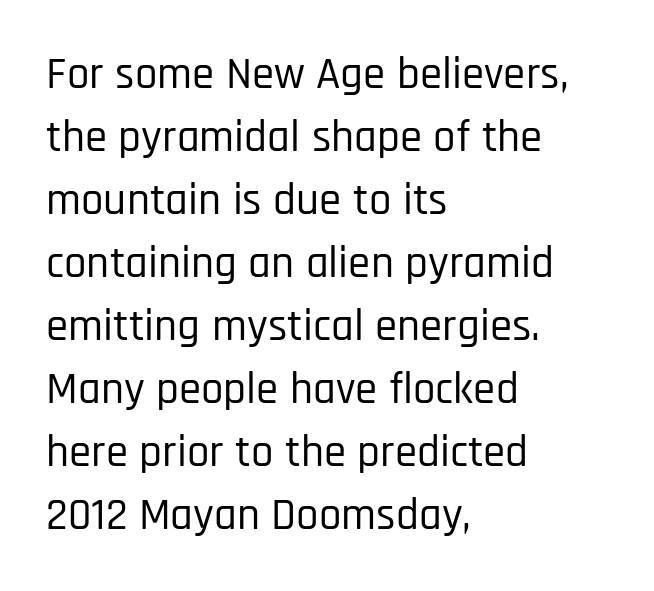
{"serif": "no", "italic": "no", "width": "condensed", "stroke_contrast": "low", "x_height": "large", "monospaced": "no", "underline": "no", "align": "left", "line_spacing": "normal", "line_spacing_ratio": 1.4, "letter_spacing": "normal", "letter_spacing_em": 0.0, "glyph_px": 45}
